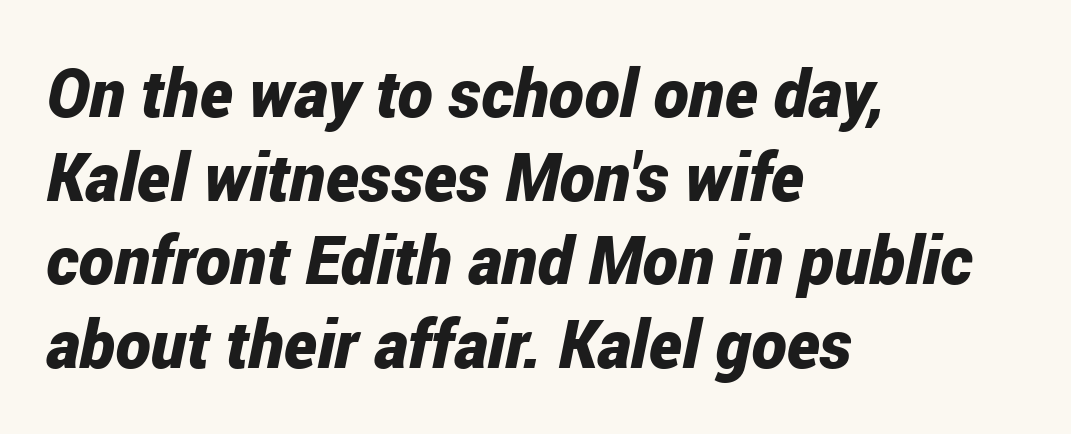
Q: Is the text bold? A: Yes.
Q: Is the text italic (slanted)? A: Yes, it leans right by about 12 degrees.
Q: Is the text underlined? A: No.
Q: How is the paragraph aligned? A: Left-aligned.
Q: Is the spacing between letters normal or unusually wide? A: Normal.
Q: Is the spacing between lines tight, normal or loose? A: Normal.
Q: Width (condensed, normal, or wide)? A: Condensed.
Q: Stroke contrast? A: Low.
Q: x-height? A: Medium.
Q: Monospaced? A: No.
